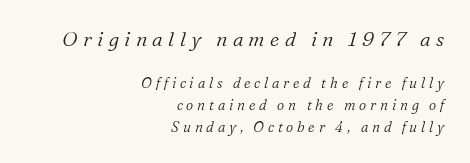
The image shows 20 px text type, italic (leaning right); set right-aligned, normal line spacing (1.59x), unusually wide letter spacing (+0.27 em), not underlined; the first (top) block is 1.43x larger.
